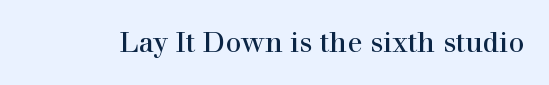
The image shows 28 px regular-weight serif type, upright; set normal letter spacing, not underlined; high stroke contrast and a medium x-height.
